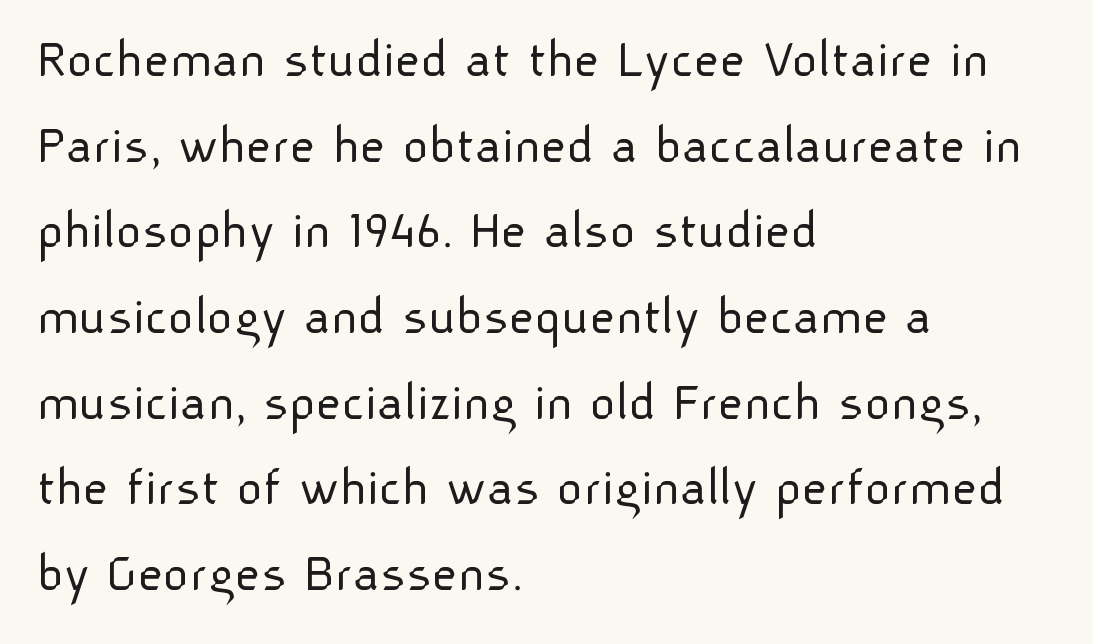
Q: Is the text bold? A: No.
Q: Is the text italic (slanted)? A: No, it is upright.
Q: Is the typeface a serif or a sans-serif typeface? A: Sans-serif.
Q: Is the text underlined? A: No.
Q: How is the paragraph aligned? A: Left-aligned.
Q: Is the spacing between letters normal or unusually wide? A: Normal.
Q: Is the spacing between lines tight, normal or loose? A: Normal.
Q: Width (condensed, normal, or wide)? A: Normal.
Q: Stroke contrast? A: Low.
Q: x-height? A: Medium.
Q: Monospaced? A: No.
